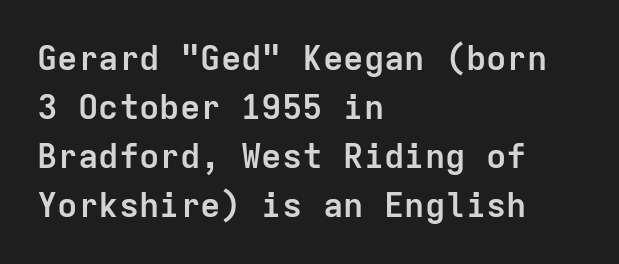
Weight check: bold — yes, fully. What kind of face is this? One without serifs — a sans. Caption: multi-line text, flush left, ragged right. Every character here occupies the same horizontal width, giving the sample a typewriter-like rhythm. The letterforms sit shoulder to shoulder at normal distance. Type without underlining.
